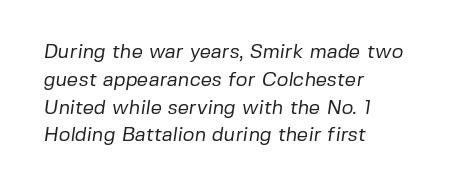
{"bold": "no", "underline": "no", "align": "left", "line_spacing": "normal", "line_spacing_ratio": 1.39, "letter_spacing": "normal", "letter_spacing_em": 0.0, "glyph_px": 20}
